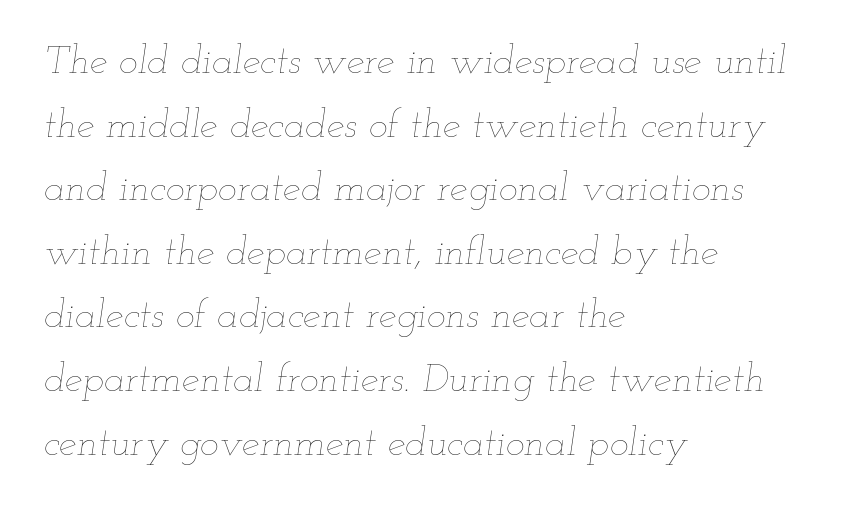
The typesetter chose a ragged-right arrangement here. Unbolded letterforms with no extra heft. Evenly set lines give the paragraph a standard silhouette. The passage shown is typed in a proportional face where columns would drift.
